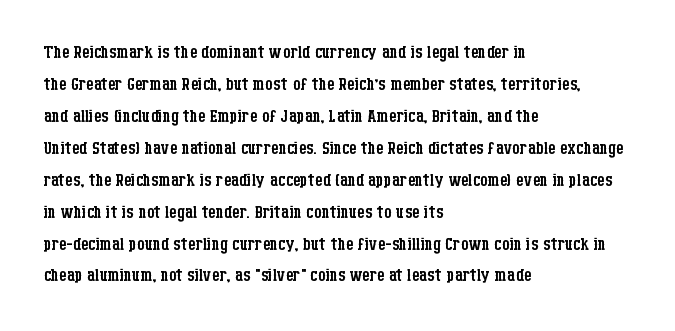
Q: Is the text bold? A: No.
Q: Is the text italic (slanted)? A: No, it is upright.
Q: Is the text underlined? A: No.
Q: How is the paragraph aligned? A: Left-aligned.
Q: Is the spacing between letters normal or unusually wide? A: Normal.
Q: Is the spacing between lines tight, normal or loose? A: Normal.
